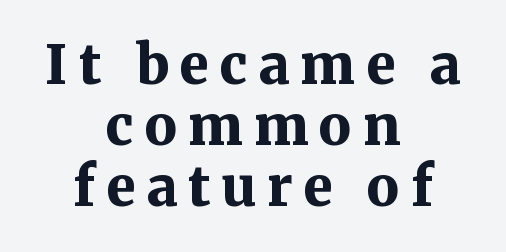
It's the straight-up-and-down kind of type. The area under the type is left untouched. Substantial extra tracking has been applied to these lines. Do the characters align in a grid? No, the font is proportional. These words are printed bold, with thick strokes throughout.
